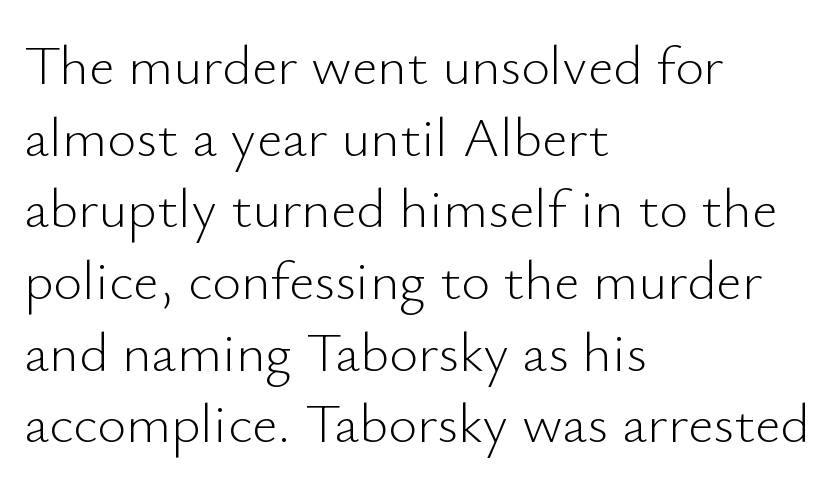
{"serif": "no", "italic": "no", "bold": "no", "weight": "light", "width": "normal", "stroke_contrast": "low", "x_height": "small", "monospaced": "no", "underline": "no", "align": "left", "line_spacing": "normal", "line_spacing_ratio": 1.28, "letter_spacing": "normal", "letter_spacing_em": 0.0, "glyph_px": 56}
